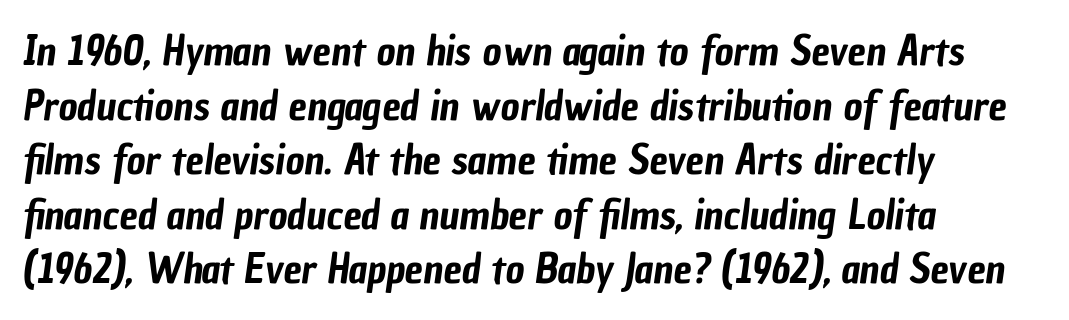
Does the leading feel generous? No, just average. Descenders hang freely into open space. A student would call this left alignment; a typographer would say flush left, rag right. Standard letterfit; no display-style spreading of the glyphs.
